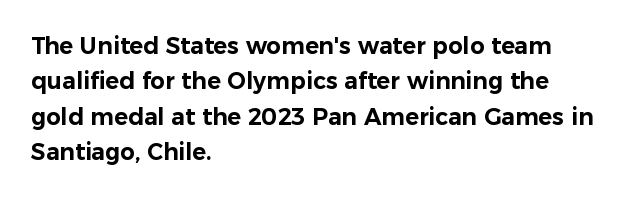
The image shows 23 px text type, upright; set left-aligned, normal line spacing (1.54x), normal letter spacing, not underlined.
